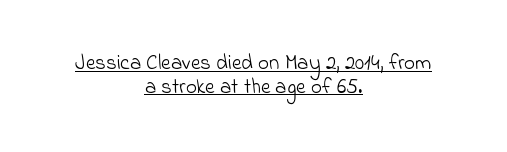
The image shows 21 px text type; set centered, tight line spacing (1.12x), normal letter spacing, underlined.
